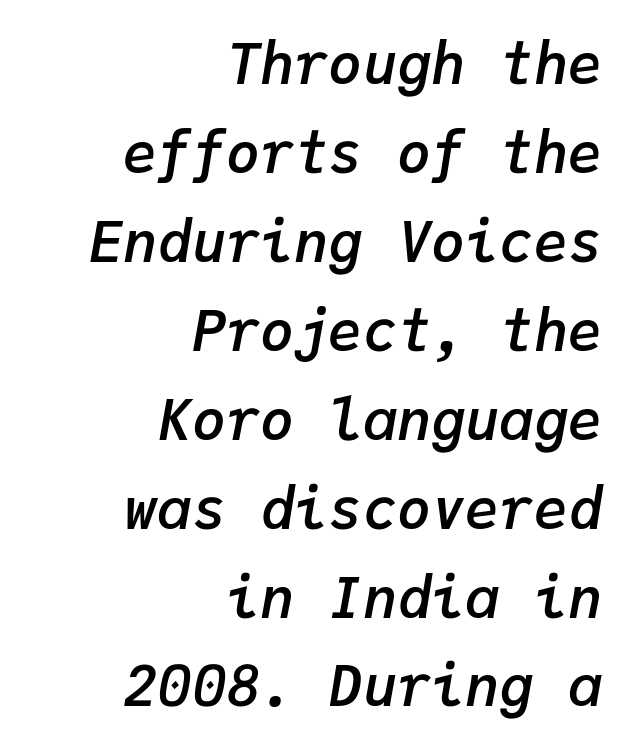
The image shows 57 px semibold type, italic (leaning right), monospaced; set right-aligned, normal line spacing (1.56x), normal letter spacing, not underlined; low stroke contrast and a medium x-height.
